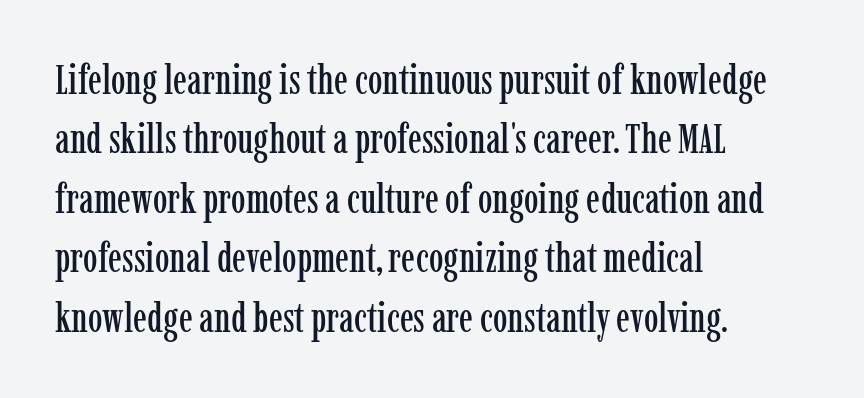
The type sits square on the baseline with zero lean. A classic flush-left, rag-right setting is used for this passage. The glyphs are unaccompanied by any horizontal stroke below them. The glyphs in this specimen are seriffed. The letters sit at their default tracking, neither squeezed nor spread. Note the varied advance widths — an 'i' is clearly narrower than an 'm'.
